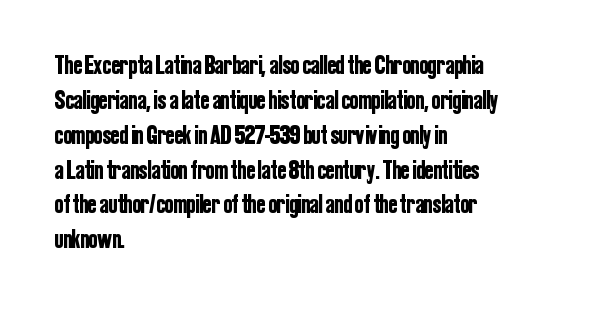
The image shows 26 px text type, upright; set left-aligned, normal line spacing (1.34x), normal letter spacing, not underlined.
